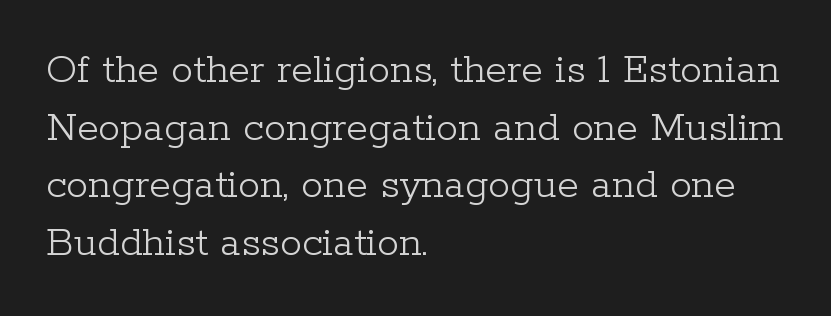
Varying glyph widths throughout — classic text-font behaviour. Does the copy run flush right? No — it runs flush left. The block of text has a typical density, with ordinary space between rows. Tracking here is standard; glyphs follow each other at the usual distance. Weight: not bold — regular or lighter.
